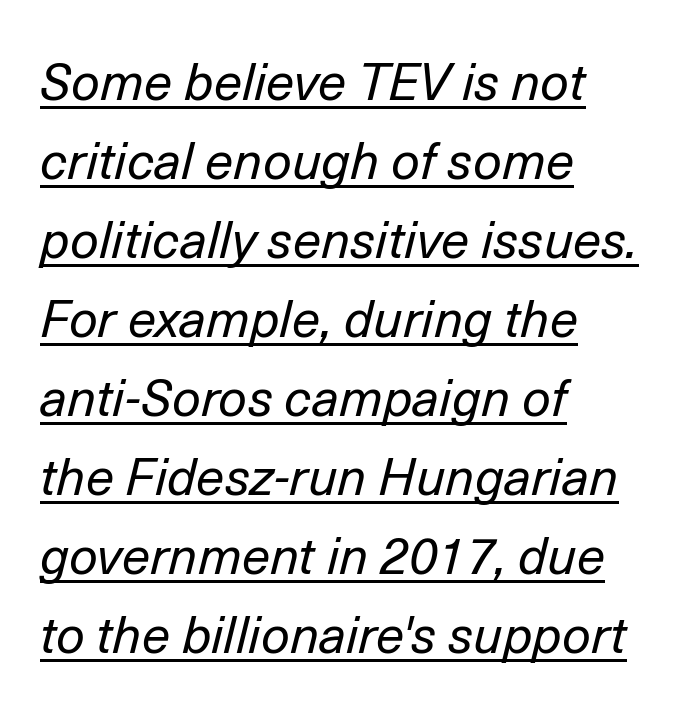
The image shows 51 px regular-weight type, italic (leaning right); set left-aligned, normal line spacing (1.55x), normal letter spacing, underlined; low stroke contrast and a medium x-height.
